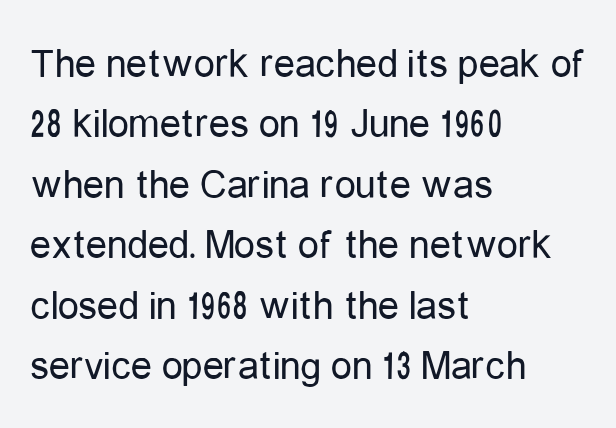
Q: Is the text bold? A: No.
Q: Is the text italic (slanted)? A: No, it is upright.
Q: Is the typeface a serif or a sans-serif typeface? A: Sans-serif.
Q: Is the text underlined? A: No.
Q: How is the paragraph aligned? A: Left-aligned.
Q: Is the spacing between letters normal or unusually wide? A: Normal.
Q: Is the spacing between lines tight, normal or loose? A: Normal.
Q: Width (condensed, normal, or wide)? A: Condensed.
Q: Stroke contrast? A: Low.
Q: x-height? A: Medium.
Q: Monospaced? A: No.
